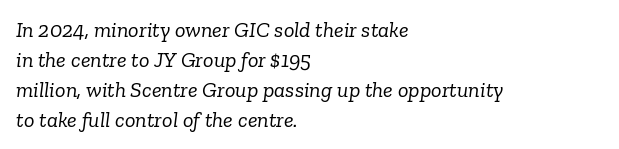
{"italic": "yes", "lean": "right", "slant_degrees": 6, "bold": "no", "underline": "no", "align": "left", "line_spacing": "normal", "line_spacing_ratio": 1.36, "letter_spacing": "normal", "letter_spacing_em": 0.0, "glyph_px": 22}
